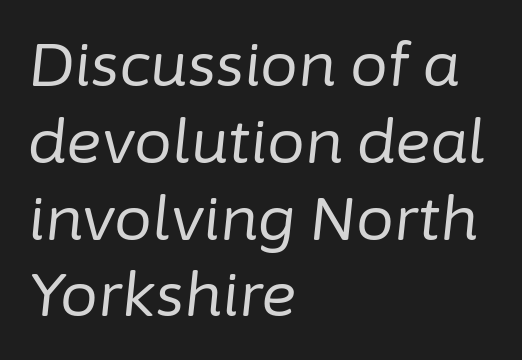
The image shows 60 px regular-weight type, italic (leaning right); set left-aligned, normal line spacing (1.28x), normal letter spacing, not underlined; low stroke contrast and a medium x-height.
